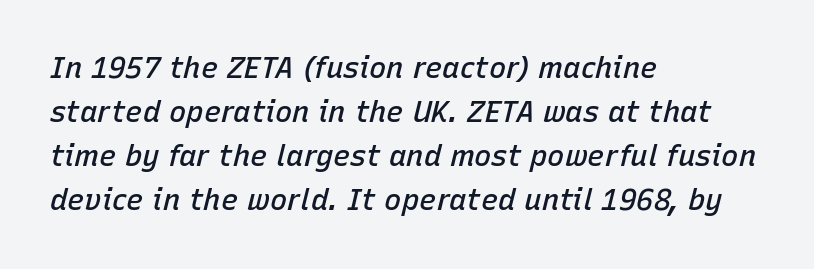
In terms of weight, the rendering is demibold, just under bold. How are the letters spaced? Ordinarily, with no added tracking. Quick note: underline off. Teacher's note: observe the even left margin — that is flush-left alignment. An italicized treatment has been applied to the whole sample.
